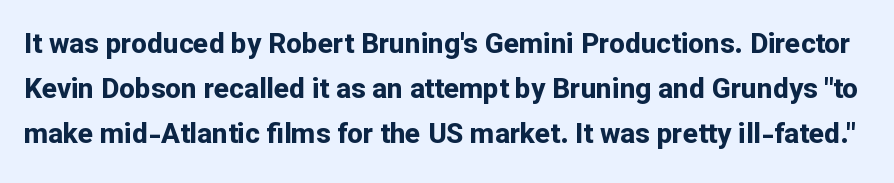
{"serif": "no", "italic": "no", "bold": "yes", "weight": "bold", "width": "normal", "stroke_contrast": "low", "x_height": "medium", "monospaced": "no", "underline": "no", "line_spacing": "normal", "line_spacing_ratio": 1.6, "letter_spacing": "normal", "letter_spacing_em": 0.0, "glyph_px": 28}
